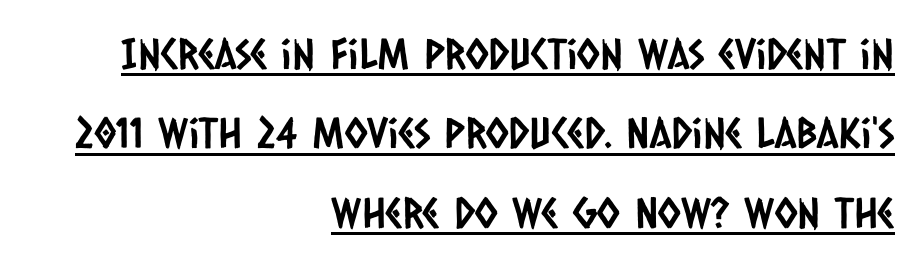
The image shows 42 px condensed sans-serif type; set right-aligned, line spacing 1.89x, normal letter spacing, underlined; low stroke contrast and a large x-height.
